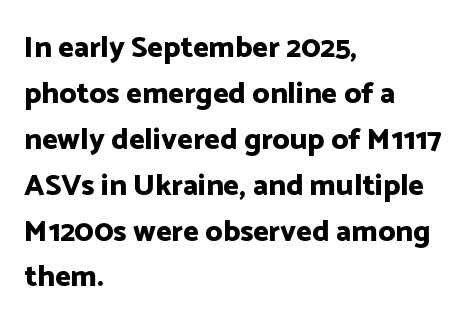
The image shows 30 px bold sans-serif type, upright; set left-aligned, normal line spacing (1.53x), normal letter spacing, not underlined; low stroke contrast and a medium x-height.
